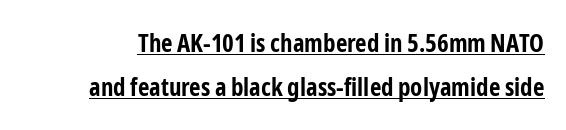
The image shows 25 px bold type, upright; set line spacing 1.75x, normal letter spacing, underlined.
